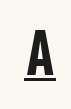
{"serif": "no", "italic": "no", "bold": "yes", "weight": "bold", "width": "condensed", "stroke_contrast": "low", "x_height": "medium", "monospaced": "yes", "underline": "yes", "letter_spacing": "wide", "letter_spacing_em": 0.43, "glyph_px": 61}
